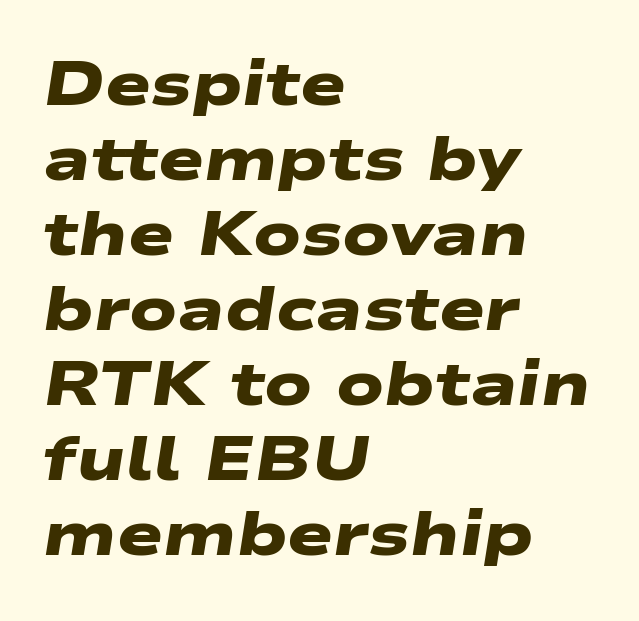
The image shows 61 px heavy, wide sans-serif type; set left-aligned, line spacing 1.23x, normal letter spacing, not underlined; low stroke contrast and a medium x-height.
